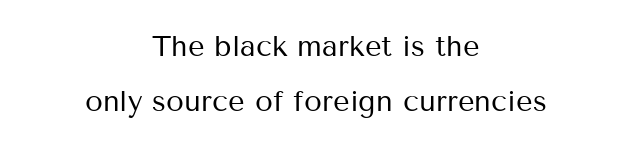
The image shows 29 px regular-weight sans-serif type, upright; set centered, line spacing 1.89x, normal letter spacing, not underlined; medium stroke contrast and a medium x-height.
